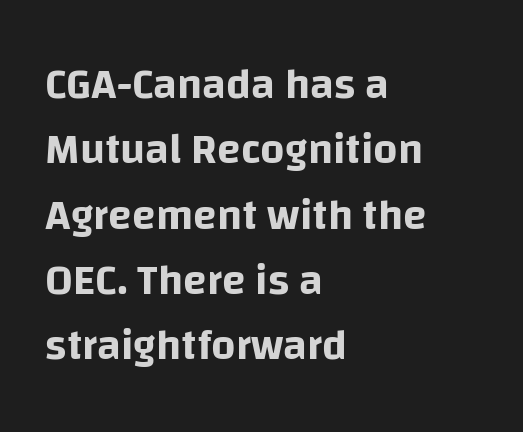
The image shows 43 px sans-serif type, upright; set left-aligned, normal line spacing (1.52x), normal letter spacing, not underlined; low stroke contrast and a large x-height.
